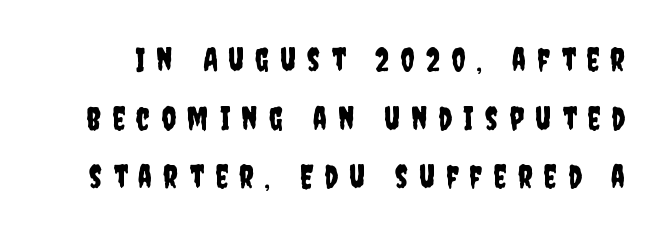
The image shows 32 px condensed sans-serif type, upright; set line spacing 1.83x, unusually wide letter spacing (+0.35 em), not underlined; low stroke contrast and a large x-height.
